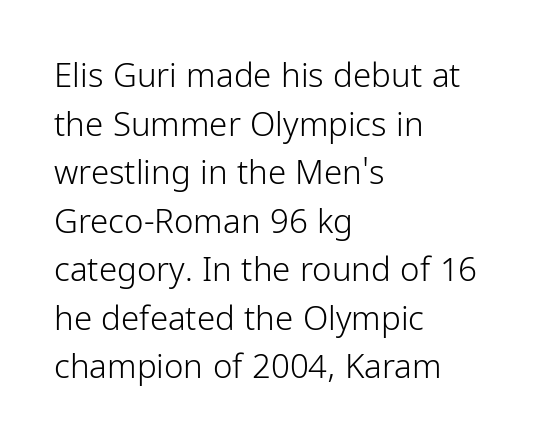
Q: Is the text bold? A: No.
Q: Is the text italic (slanted)? A: No, it is upright.
Q: Is the typeface a serif or a sans-serif typeface? A: Sans-serif.
Q: Is the text underlined? A: No.
Q: How is the paragraph aligned? A: Left-aligned.
Q: Is the spacing between letters normal or unusually wide? A: Normal.
Q: Is the spacing between lines tight, normal or loose? A: Normal.
Q: Width (condensed, normal, or wide)? A: Condensed.
Q: Stroke contrast? A: Low.
Q: x-height? A: Medium.
Q: Monospaced? A: No.
